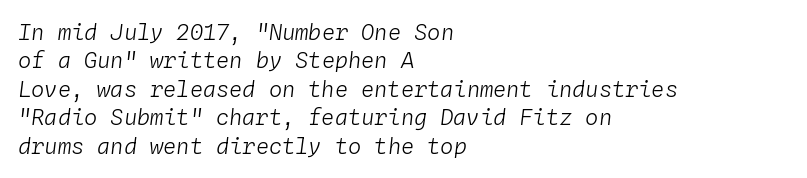
Q: Is the text bold? A: No.
Q: Is the text italic (slanted)? A: Yes, it leans right by about 4 degrees.
Q: Is the text underlined? A: No.
Q: How is the paragraph aligned? A: Left-aligned.
Q: Is the spacing between letters normal or unusually wide? A: Normal.
Q: Is the spacing between lines tight, normal or loose? A: Normal.
